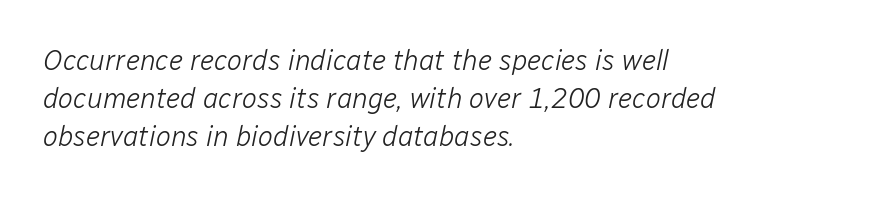
The image shows 28 px light type, italic (leaning right); set left-aligned, normal line spacing (1.35x), normal letter spacing, not underlined; low stroke contrast and a medium x-height.
